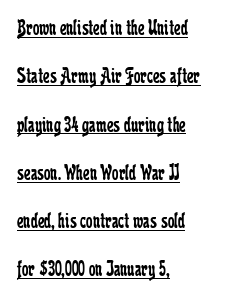
Honestly, the underline is the first thing you notice here. This sample is left-justified, so line endings fall wherever the words run out. The line-height multiplier appears high, well above default. A light-to-regular cut is what we see here.
